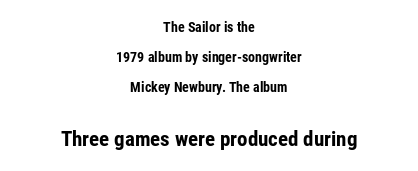
Line spacing here is loose. Set as a true bold cut, around the 700 mark. The typography opts for an upright posture over an oblique one. Of the two passages, the one underneath uses the larger point size. The area under the type is left untouched. Words appear dense and cohesive because spacing is normal.
